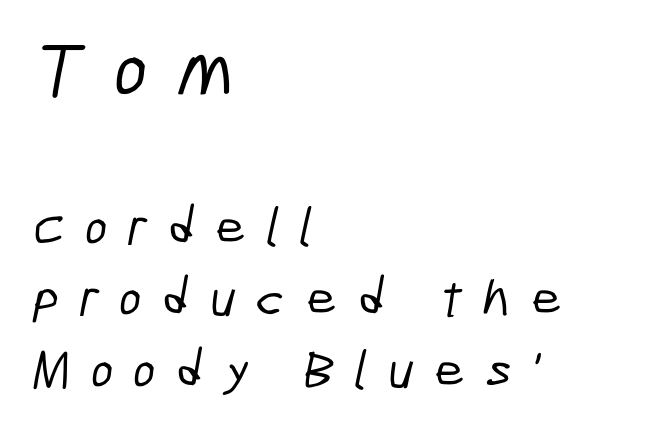
This sample has the flowing, uneven cadence of proportional lettering. The type is letterspaced generously, with wide tracking. The text block is weighted toward the left margin, trailing off unevenly rightward. Underline: absent. No feet cap the strokes, marking this as sans-serif type. Whoever set this chose a conventional vertical rhythm.
